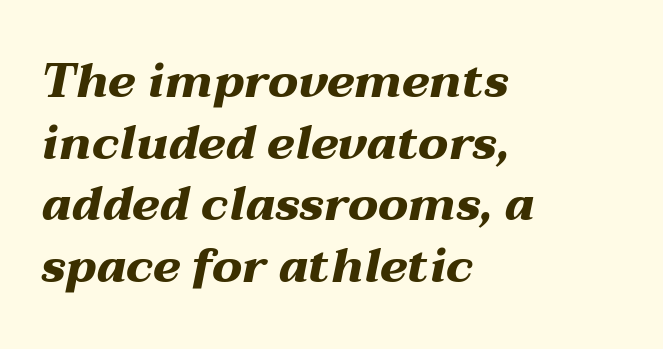
The baseline area is clear. Heavy-handed strokes throughout: this text is bold. Line spacing here is normal. Yep, that's italic — everything's leaning. What stands out about the letter spacing? Nothing — it is the standard amount. Looks like regular typesetting: each glyph gets only the width it needs.
